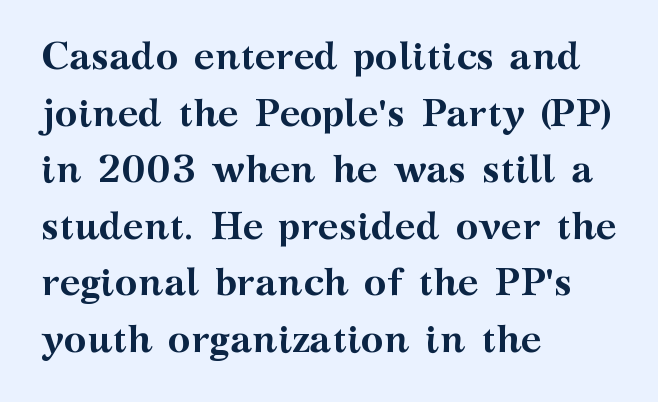
{"serif": "yes", "italic": "no", "bold": "yes", "weight": "semibold", "width": "wide", "stroke_contrast": "medium", "x_height": "medium", "monospaced": "no", "underline": "no", "align": "left", "line_spacing": "normal", "line_spacing_ratio": 1.45, "letter_spacing": "normal", "letter_spacing_em": 0.0, "glyph_px": 39}
